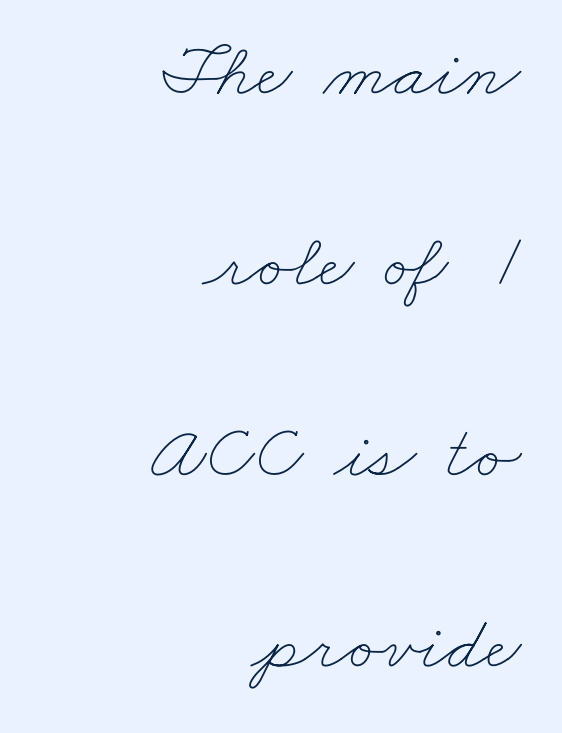
{"bold": "no", "weight": "thin", "width": "wide", "stroke_contrast": "low", "x_height": "small", "monospaced": "no", "underline": "no", "align": "right", "line_spacing": "loose", "line_spacing_ratio": 2.48, "letter_spacing": "normal", "letter_spacing_em": 0.0, "glyph_px": 77}
